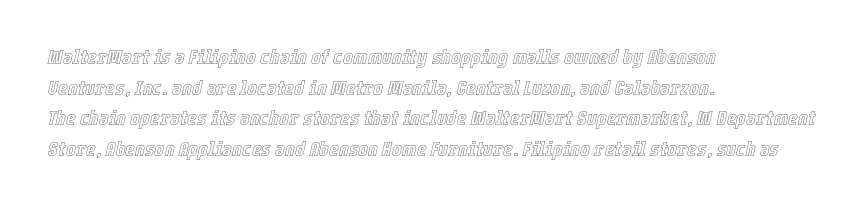
{"italic": "yes", "lean": "right", "slant_degrees": 12, "underline": "no", "align": "left", "line_spacing": "normal", "line_spacing_ratio": 1.46, "letter_spacing": "normal", "letter_spacing_em": 0.0, "glyph_px": 21}
